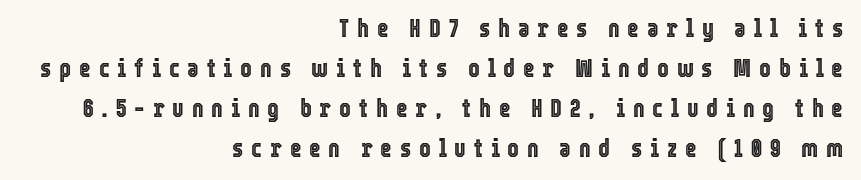
The rendering uses a moderate line-height, typical for paragraphs. Descenders are the only things crossing below the line. A typesetter would mark this as roman, not italic. In terms of letterspacing, this is a distinctly airy, spread setting.
